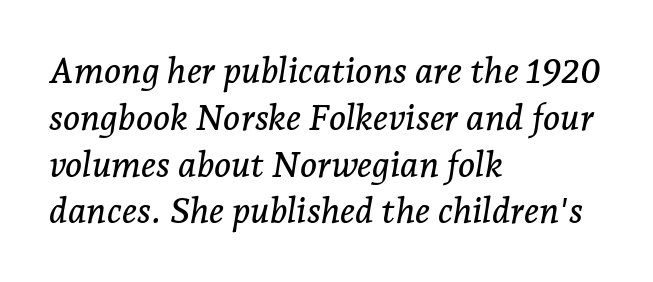
The image shows 36 px serif type, italic (leaning right); set left-aligned, normal line spacing (1.3x), normal letter spacing, not underlined; low stroke contrast and a medium x-height.
